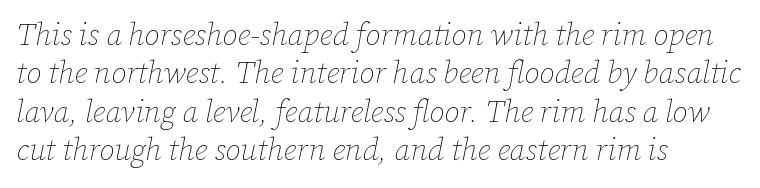
The image shows 31 px thin type, italic (leaning right); set left-aligned, line spacing 1.24x, normal letter spacing, not underlined; low stroke contrast and a medium x-height.
